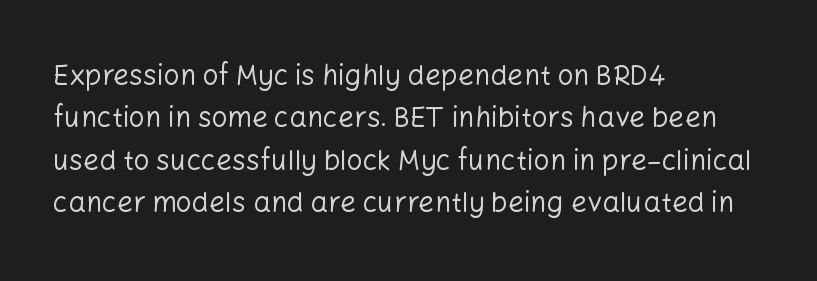
The image shows 28 px regular-weight sans-serif type, upright; set left-aligned, normal line spacing (1.51x), normal letter spacing, not underlined; low stroke contrast and a medium x-height.
